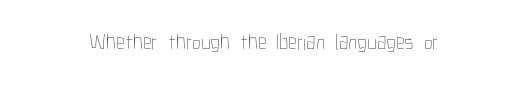
{"italic": "no", "bold": "no", "underline": "no", "align": "center", "letter_spacing": "normal", "letter_spacing_em": 0.0, "glyph_px": 22}
